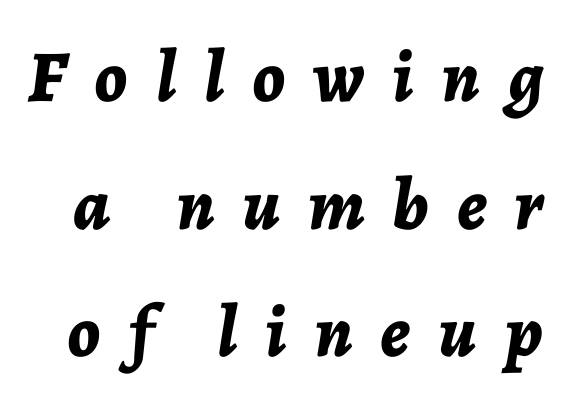
Q: Is the text bold? A: Yes.
Q: Is the text italic (slanted)? A: Yes, it leans right by about 7 degrees.
Q: Is the text underlined? A: No.
Q: Is the spacing between letters normal or unusually wide? A: Unusually wide.
Q: Width (condensed, normal, or wide)? A: Normal.
Q: Stroke contrast? A: Low.
Q: x-height? A: Medium.
Q: Monospaced? A: No.
